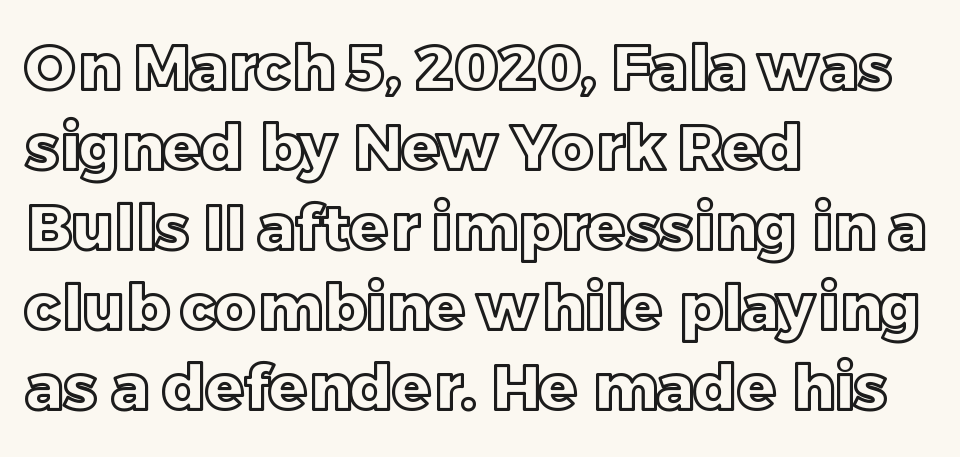
{"italic": "no", "width": "normal", "x_height": "large", "monospaced": "no", "underline": "no", "align": "left", "line_spacing": "normal", "line_spacing_ratio": 1.27, "letter_spacing": "normal", "letter_spacing_em": 0.0, "glyph_px": 63}
